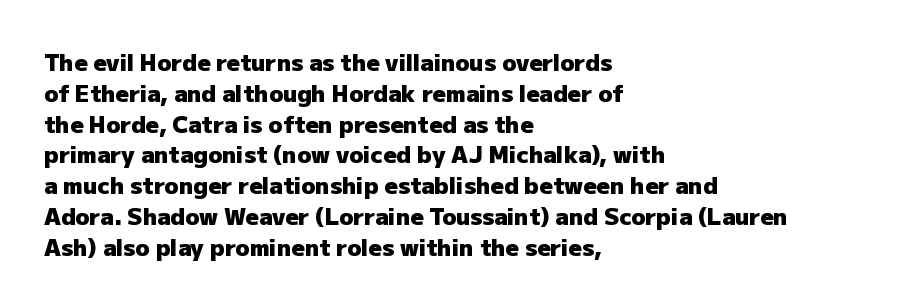
The image shows 23 px bold type, upright; set left-aligned, normal line spacing (1.34x), normal letter spacing, not underlined.
